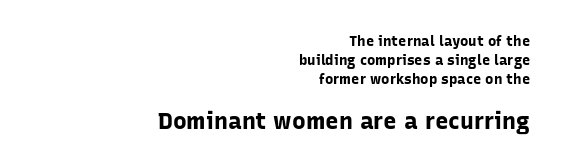
The later block is typeset at a bigger size than the earlier block. Emphasis by weight is at full strength: bold. Honestly, the letter spacing is just normal — you wouldn't notice it. Descenders are the only things crossing below the line. The lines sit at an ordinary, default distance from one another. You can tell it's not italic because the verticals are truly vertical.
